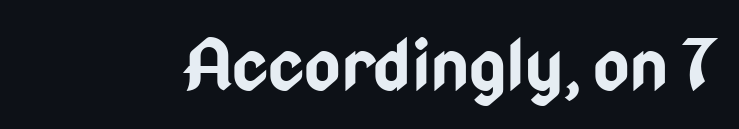
The image shows 70 px bold, condensed sans-serif type, upright; set normal letter spacing, not underlined; low stroke contrast and a medium x-height.
